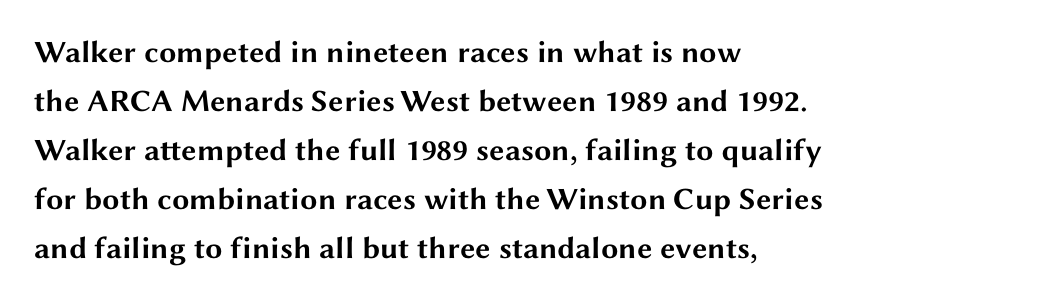
The image shows 31 px bold, wide sans-serif type, upright; set left-aligned, normal line spacing (1.58x), normal letter spacing, not underlined; medium stroke contrast and a medium x-height.
